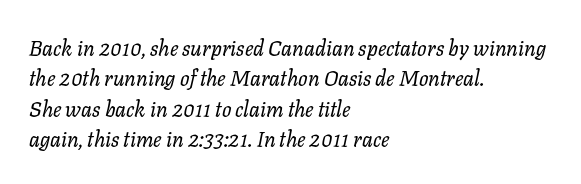
A classic flush-left, rag-right setting is used for this passage. Descender tails drop into unmarked territory. Stroke mass is kept to a normal reading level or below. Inter-character spacing is left at the font's built-in metrics.
